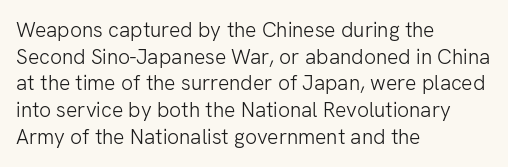
The image shows 21 px text type, upright; set left-aligned, normal line spacing (1.27x), normal letter spacing, not underlined.
